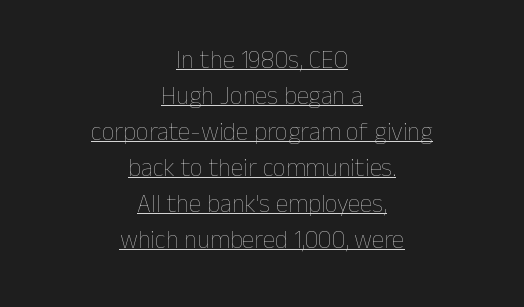
The image shows 25 px text type, upright; set centered, normal line spacing (1.44x), normal letter spacing, underlined.
